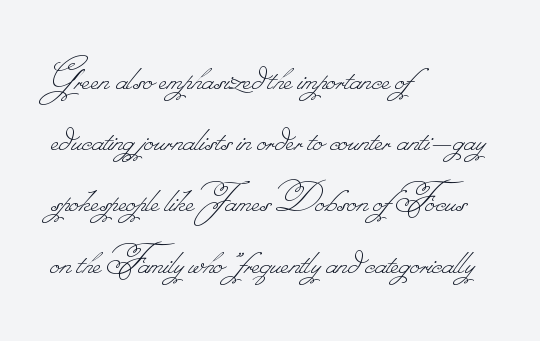
{"bold": "no", "weight": "thin", "width": "normal", "stroke_contrast": "low", "monospaced": "no", "underline": "no", "align": "left", "line_spacing": "normal", "line_spacing_ratio": 1.36, "letter_spacing": "normal", "letter_spacing_em": 0.0, "glyph_px": 45}
